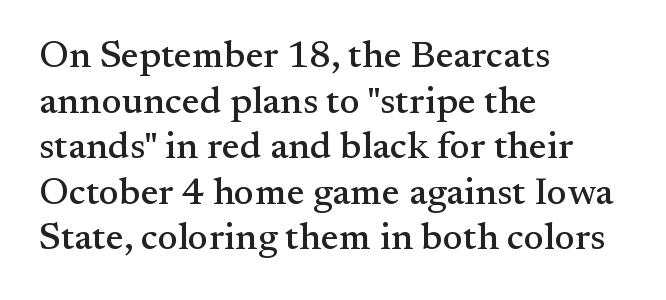
{"serif": "yes", "italic": "no", "width": "normal", "stroke_contrast": "medium", "x_height": "small", "monospaced": "no", "underline": "no", "align": "left", "line_spacing_ratio": 1.2, "letter_spacing": "normal", "letter_spacing_em": 0.0, "glyph_px": 38}
